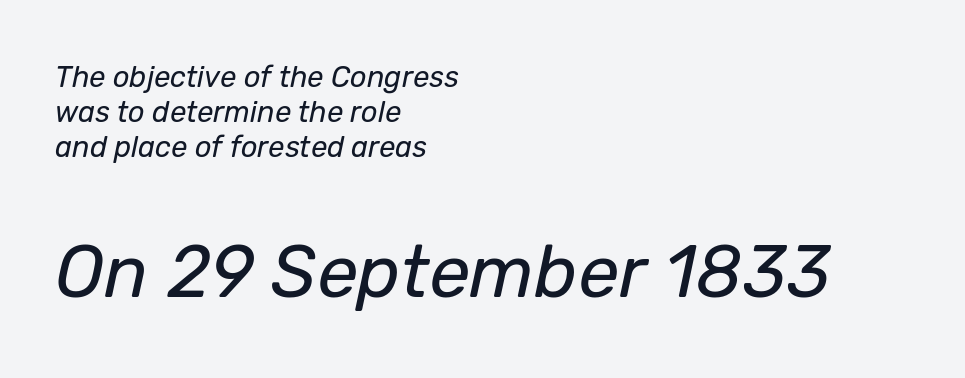
Q: Is the text bold? A: No.
Q: Is the text italic (slanted)? A: Yes, it leans right by about 12 degrees.
Q: Is the text underlined? A: No.
Q: How is the paragraph aligned? A: Left-aligned.
Q: Is the spacing between letters normal or unusually wide? A: Normal.
Q: Which block of text is set in a larger size, the first (top) or the second (bottom)? A: The second (bottom) one.
Q: Width (condensed, normal, or wide)? A: Normal.
Q: Stroke contrast? A: Low.
Q: x-height? A: Medium.
Q: Monospaced? A: No.
